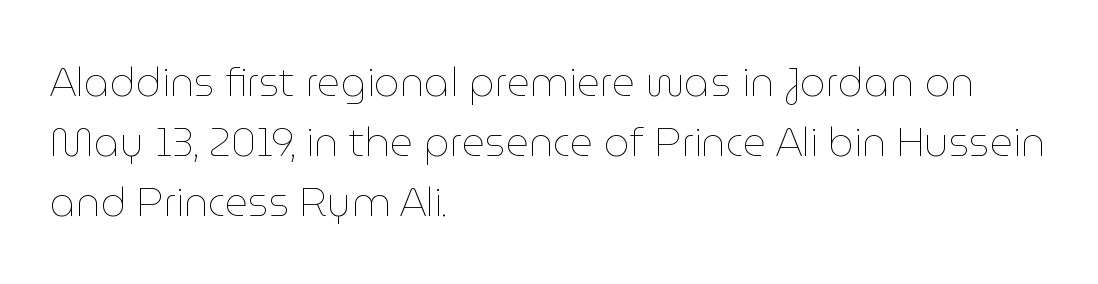
No letter is thick-stroked: the sample isn't bold. This block has exactly the height ordinary leading produces. Type without underlining. Horizontal alignment here is leftward, the default for most running prose.
